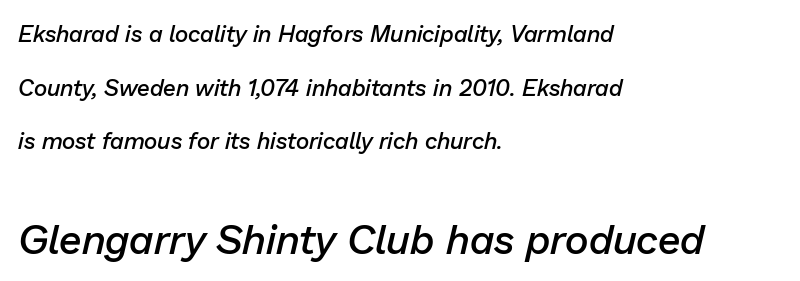
The image shows 41 px semibold type, italic (leaning right); set left-aligned, loose line spacing (2.33x), normal letter spacing, not underlined; the second (bottom) block is 1.78x larger; low stroke contrast and a medium x-height.
